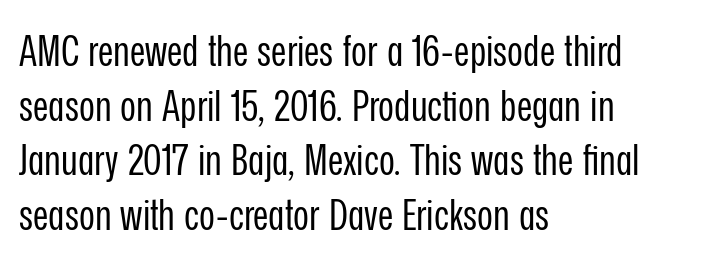
{"serif": "no", "italic": "no", "bold": "no", "weight": "regular", "width": "condensed", "stroke_contrast": "low", "x_height": "medium", "monospaced": "no", "underline": "no", "align": "left", "line_spacing": "normal", "line_spacing_ratio": 1.27, "letter_spacing": "normal", "letter_spacing_em": 0.0, "glyph_px": 43}
